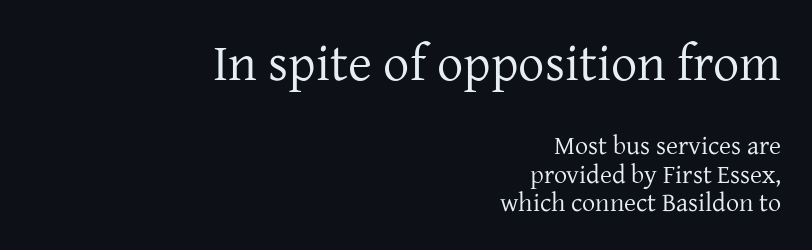
Q: Is the text bold? A: No.
Q: Is the text italic (slanted)? A: No, it is upright.
Q: Is the typeface a serif or a sans-serif typeface? A: Serif.
Q: Is the text underlined? A: No.
Q: How is the paragraph aligned? A: Right-aligned.
Q: Is the spacing between letters normal or unusually wide? A: Normal.
Q: Is the spacing between lines tight, normal or loose? A: Tight.
Q: Which block of text is set in a larger size, the first (top) or the second (bottom)? A: The first (top) one.
Q: Width (condensed, normal, or wide)? A: Normal.
Q: Stroke contrast? A: Low.
Q: x-height? A: Medium.
Q: Monospaced? A: No.
